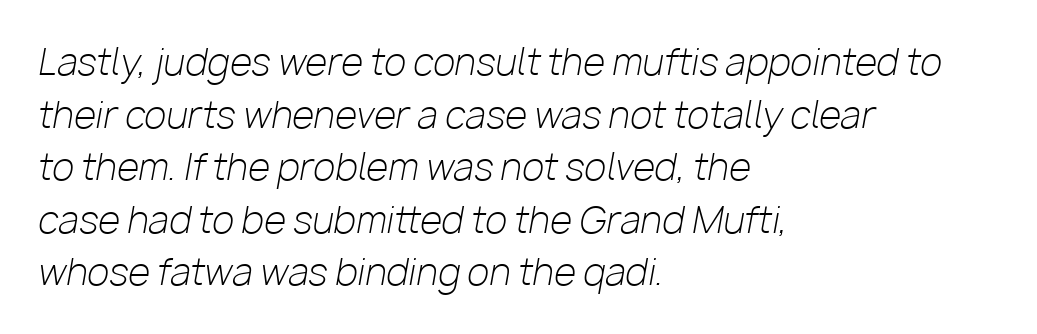
The image shows 36 px light type, italic (leaning right); set left-aligned, normal line spacing (1.46x), normal letter spacing, not underlined; low stroke contrast and a medium x-height.
